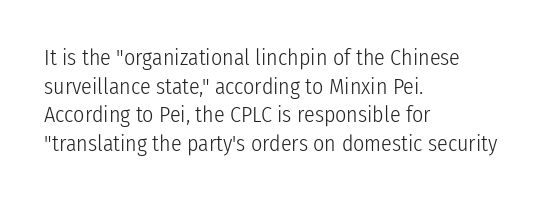
The image shows 22 px text type, upright; set left-aligned, normal line spacing (1.3x), normal letter spacing, not underlined.
